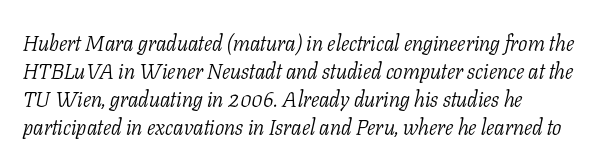
{"italic": "yes", "lean": "right", "slant_degrees": 11, "bold": "no", "underline": "no", "align": "left", "line_spacing": "normal", "line_spacing_ratio": 1.28, "letter_spacing": "normal", "letter_spacing_em": 0.0, "glyph_px": 22}
